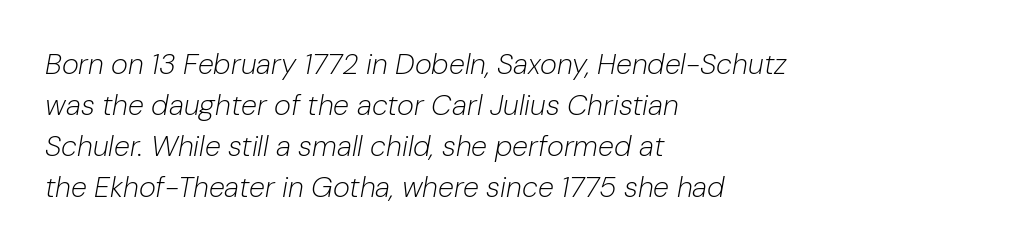
Inter-character spacing is left at the font's built-in metrics. Here the designer chose a conventional face with non-uniform glyph widths. Rule under the text: the space is simply empty. An italicized treatment has been applied to the whole sample. Students, observe: this is what conventionally led text looks like.
